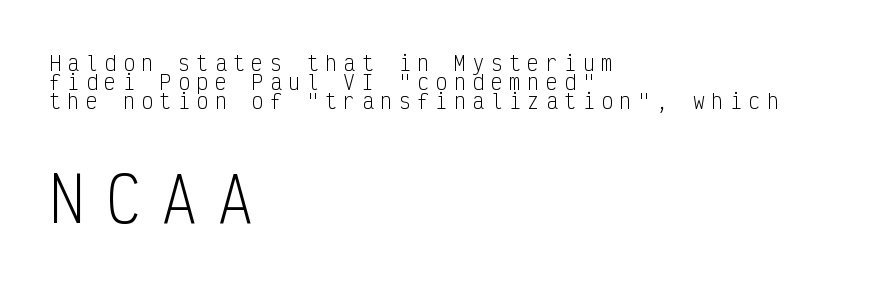
Descenders are the only things crossing below the line. Looks like terminal output: every glyph gets an equal slot. You could barely slide anything between these rows. Glyph-to-glyph distance is far greater than everyday printed text. Font category for this specimen: sans-serif. The strokes are not fattened; the text isn't bold.
